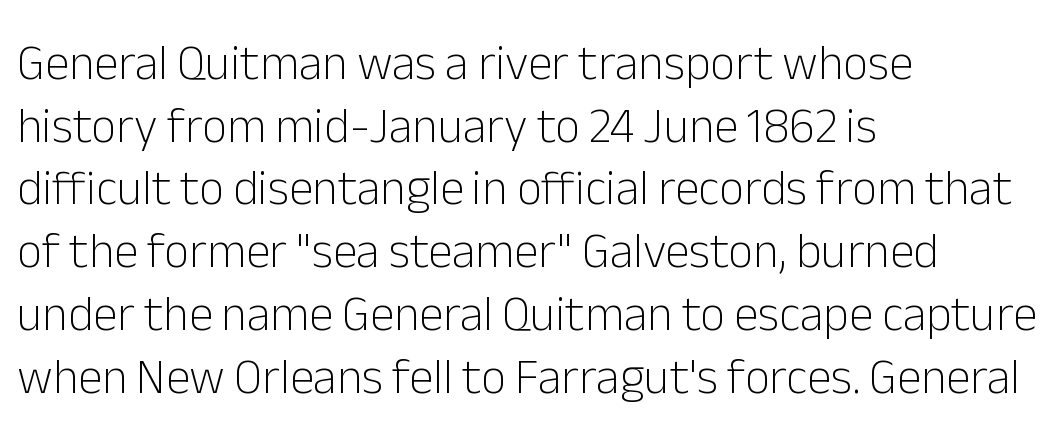
The image shows 49 px light sans-serif type, upright; set left-aligned, normal line spacing (1.28x), normal letter spacing, not underlined; low stroke contrast and a medium x-height.
